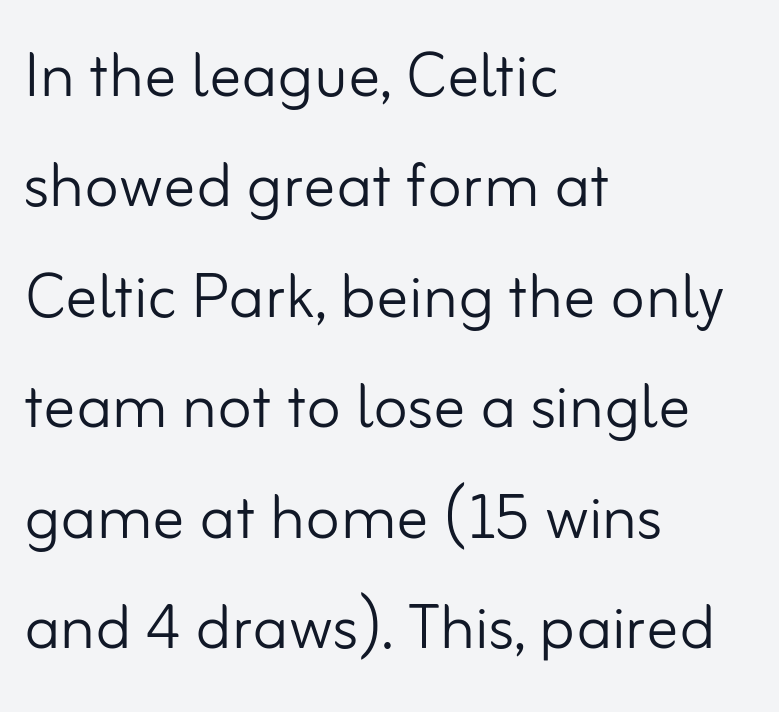
Q: Is the text bold? A: No.
Q: Is the text italic (slanted)? A: No, it is upright.
Q: Is the typeface a serif or a sans-serif typeface? A: Sans-serif.
Q: Is the text underlined? A: No.
Q: How is the paragraph aligned? A: Left-aligned.
Q: Is the spacing between letters normal or unusually wide? A: Normal.
Q: Is the spacing between lines tight, normal or loose? A: Normal.
Q: Width (condensed, normal, or wide)? A: Normal.
Q: Stroke contrast? A: Low.
Q: x-height? A: Small.
Q: Monospaced? A: No.
